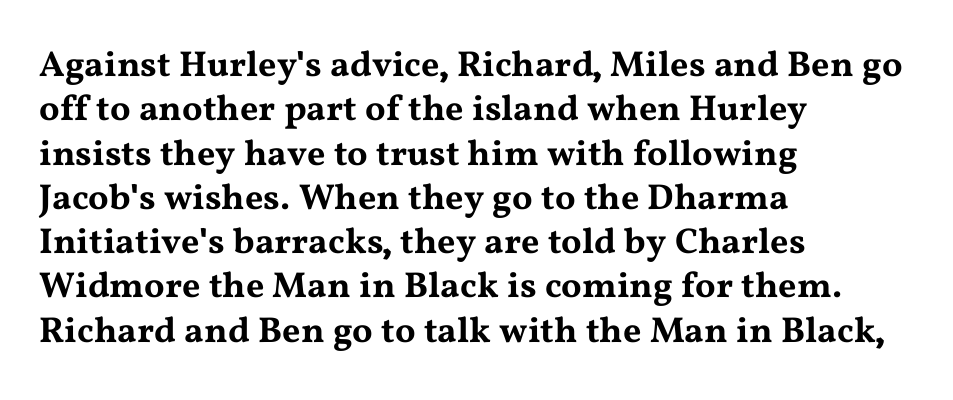
The image shows 36 px wide serif type, upright; set left-aligned, line spacing 1.23x, normal letter spacing, not underlined; medium stroke contrast and a medium x-height.
